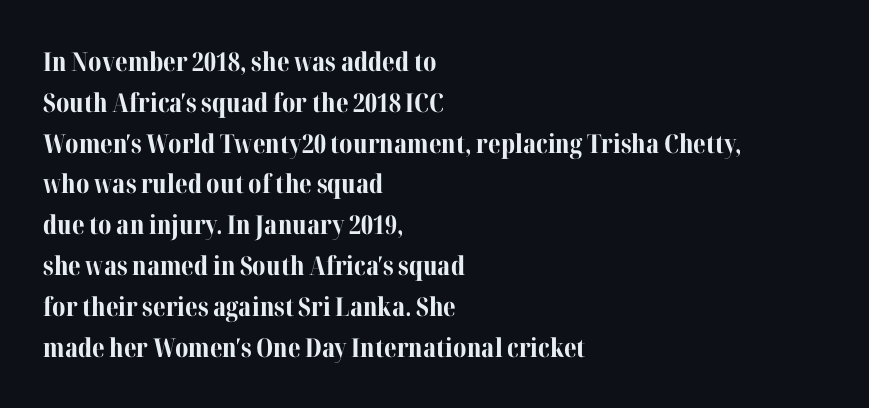
A dark, heavy texture on the line: the type is bold. Characters follow at the spacing the type designer built in. The designer left line spacing at the default. Unmarked baselines from the first word to the last. Posture: vertical.
